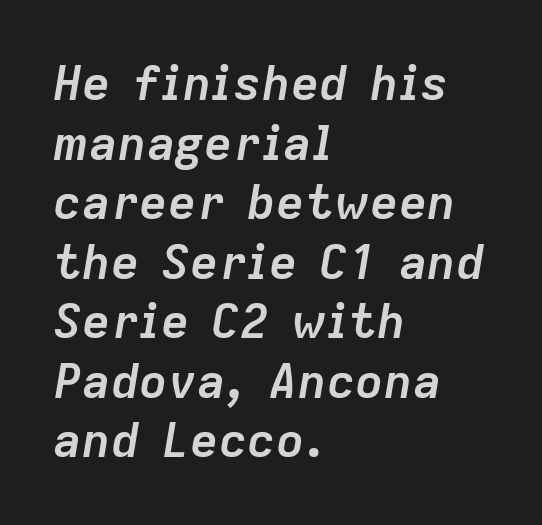
{"italic": "yes", "lean": "right", "slant_degrees": 9, "bold": "yes", "weight": "semibold", "width": "normal", "stroke_contrast": "low", "x_height": "medium", "monospaced": "no", "underline": "no", "align": "left", "line_spacing_ratio": 1.24, "letter_spacing": "normal", "letter_spacing_em": 0.0, "glyph_px": 48}
